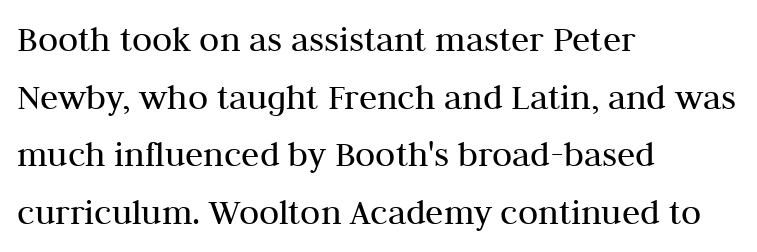
The image shows 37 px regular-weight serif type, upright; set left-aligned, normal line spacing (1.56x), normal letter spacing, not underlined; medium stroke contrast and a medium x-height.
